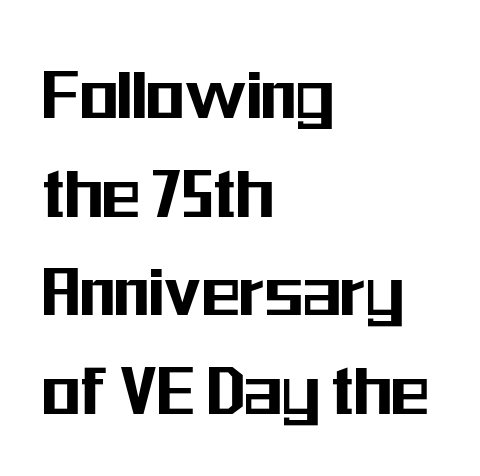
Q: Is the text italic (slanted)? A: No, it is upright.
Q: Is the typeface a serif or a sans-serif typeface? A: Sans-serif.
Q: Is the text underlined? A: No.
Q: How is the paragraph aligned? A: Left-aligned.
Q: Is the spacing between letters normal or unusually wide? A: Normal.
Q: Is the spacing between lines tight, normal or loose? A: Normal.
Q: Width (condensed, normal, or wide)? A: Condensed.
Q: Stroke contrast? A: Medium.
Q: x-height? A: Medium.
Q: Monospaced? A: No.
